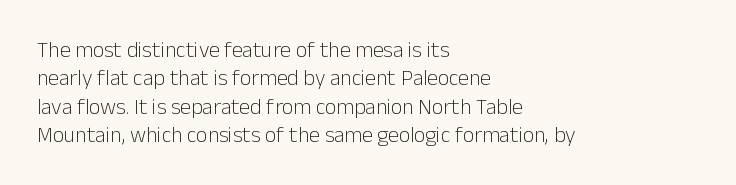
Q: Is the text bold? A: No.
Q: Is the text italic (slanted)? A: No, it is upright.
Q: Is the text underlined? A: No.
Q: How is the paragraph aligned? A: Left-aligned.
Q: Is the spacing between letters normal or unusually wide? A: Normal.
Q: Is the spacing between lines tight, normal or loose? A: Normal.
